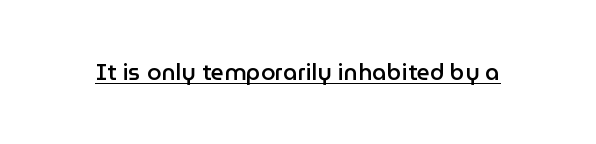
{"italic": "no", "bold": "semi", "underline": "yes", "letter_spacing": "normal", "letter_spacing_em": 0.0, "glyph_px": 23}
